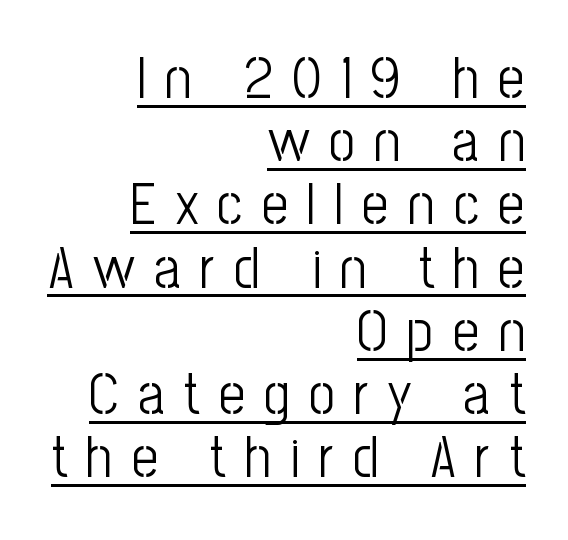
The image shows 58 px light, condensed sans-serif type, upright; set right-aligned, tight line spacing (1.09x), unusually wide letter spacing (+0.33 em), underlined; low stroke contrast and a medium x-height.
